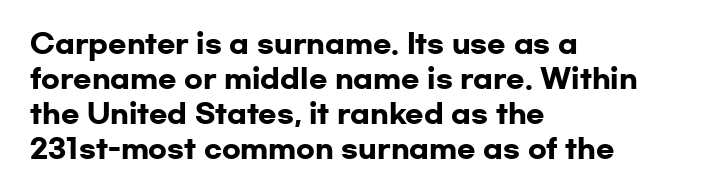
The image shows 27 px bold type, upright; set left-aligned, normal line spacing (1.3x), normal letter spacing, not underlined.
